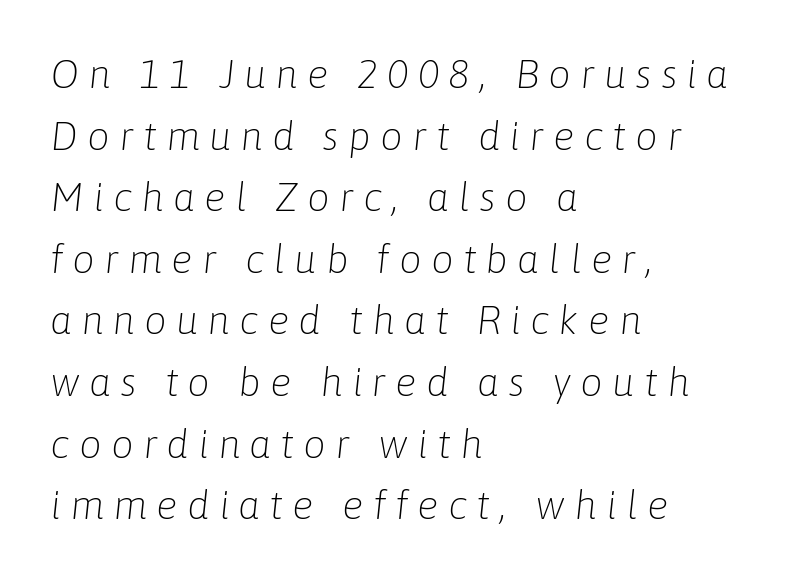
{"italic": "yes", "lean": "right", "slant_degrees": 6, "bold": "no", "weight": "light", "width": "normal", "stroke_contrast": "low", "x_height": "medium", "monospaced": "no", "underline": "no", "align": "left", "line_spacing": "normal", "line_spacing_ratio": 1.54, "letter_spacing": "wide", "letter_spacing_em": 0.23, "glyph_px": 40}
